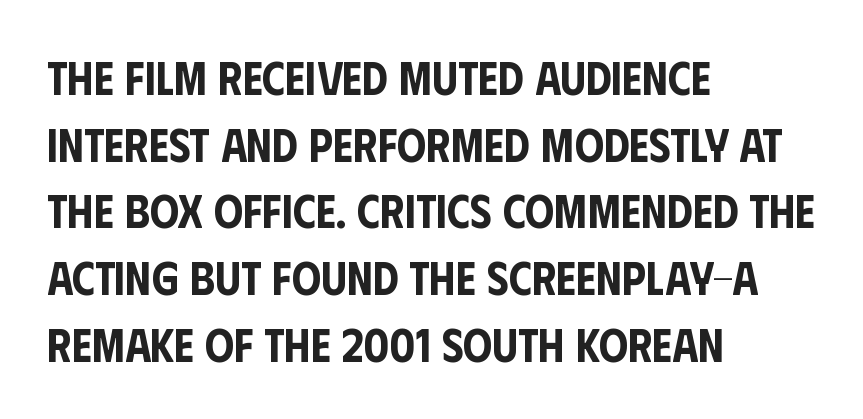
{"serif": "no", "italic": "no", "width": "condensed", "stroke_contrast": "low", "x_height": "large", "monospaced": "no", "underline": "no", "align": "left", "line_spacing": "normal", "line_spacing_ratio": 1.45, "letter_spacing": "normal", "letter_spacing_em": 0.0, "glyph_px": 46}
